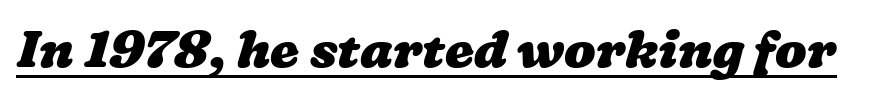
Q: Is the text bold? A: Yes.
Q: Is the text underlined? A: Yes.
Q: Is the spacing between letters normal or unusually wide? A: Normal.
Q: Width (condensed, normal, or wide)? A: Wide.
Q: Stroke contrast? A: Low.
Q: x-height? A: Medium.
Q: Monospaced? A: No.
